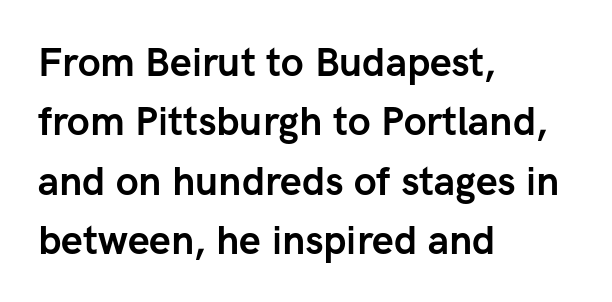
You could not count columns in this text — the font is proportionally spaced. Beneath every word, the page is bare. Chunky letters — that's bold for sure. Successive baselines arrive at the customary interval. How are the letters spaced? Ordinarily, with no added tracking.
